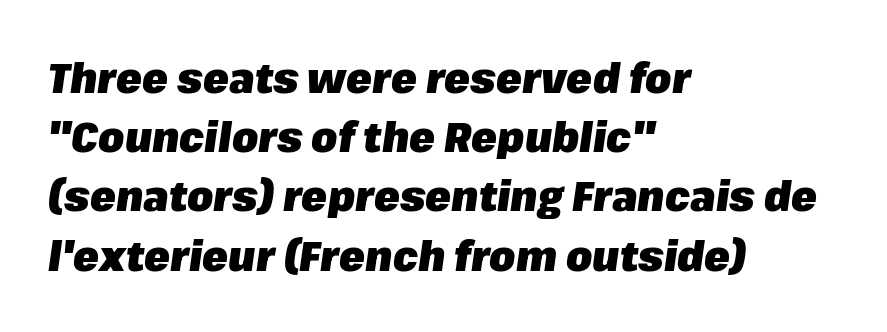
Letter spacing: default. Type without underlining. Short and long lines alike share a common starting point at left. Each letter keeps its own natural width here, so spacing adapts to shape. The rendering applies a slant to the glyphs. The face used here has the dense, thick strokes of a bold.
